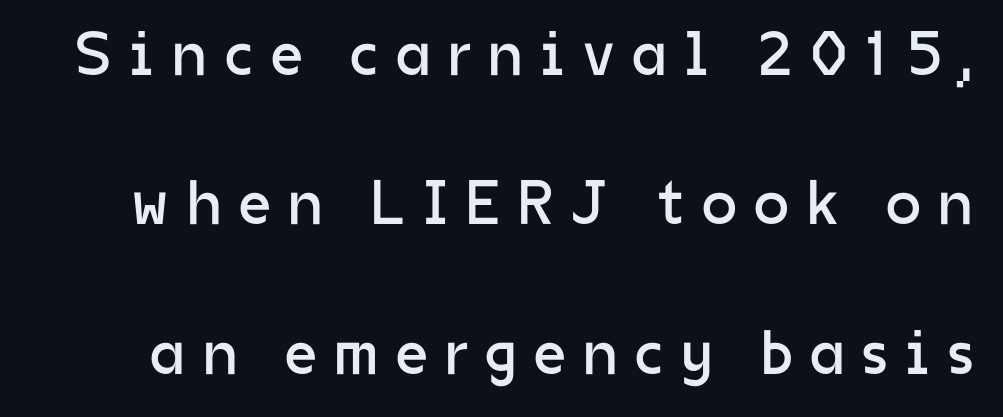
Q: Is the text bold? A: No.
Q: Is the text italic (slanted)? A: No, it is upright.
Q: Is the typeface a serif or a sans-serif typeface? A: Sans-serif.
Q: Is the text underlined? A: No.
Q: Is the spacing between letters normal or unusually wide? A: Unusually wide.
Q: Is the spacing between lines tight, normal or loose? A: Loose.
Q: Width (condensed, normal, or wide)? A: Normal.
Q: Stroke contrast? A: Low.
Q: x-height? A: Medium.
Q: Monospaced? A: No.
